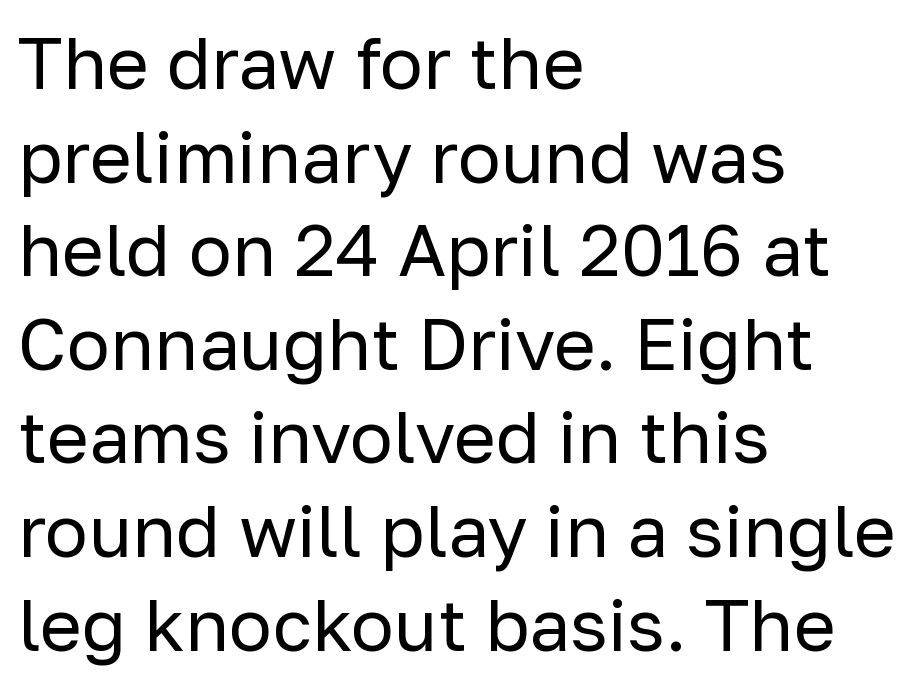
The image shows 72 px regular-weight sans-serif type, upright; set left-aligned, normal line spacing (1.3x), normal letter spacing, not underlined; low stroke contrast and a medium x-height.
